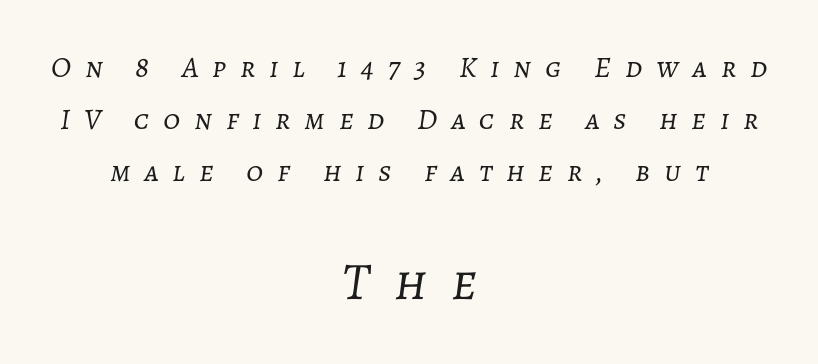
The image shows 53 px light type, italic (leaning right); set centered, line spacing 1.74x, unusually wide letter spacing (+0.46 em), not underlined; the second (bottom) block is 1.77x larger; low stroke contrast and a medium x-height.
